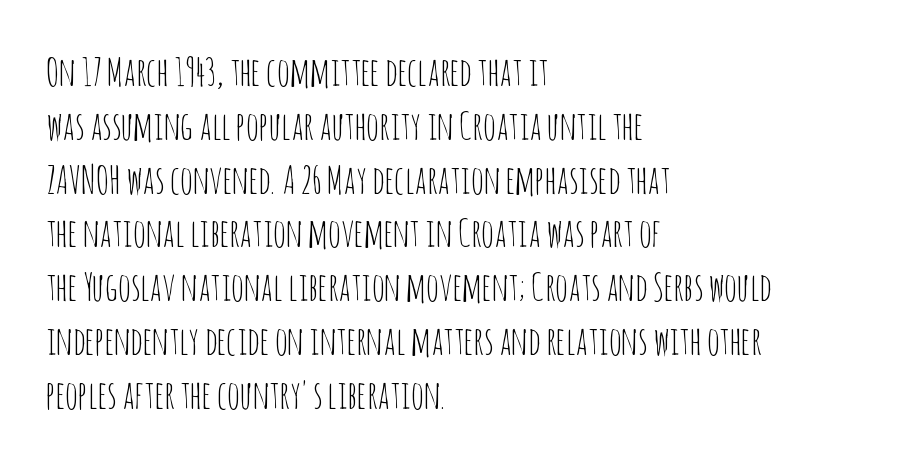
Q: Is the text bold? A: No.
Q: Is the text italic (slanted)? A: No, it is upright.
Q: Is the typeface a serif or a sans-serif typeface? A: Sans-serif.
Q: Is the text underlined? A: No.
Q: How is the paragraph aligned? A: Left-aligned.
Q: Is the spacing between letters normal or unusually wide? A: Normal.
Q: Is the spacing between lines tight, normal or loose? A: Normal.
Q: Width (condensed, normal, or wide)? A: Condensed.
Q: Stroke contrast? A: Low.
Q: x-height? A: Large.
Q: Monospaced? A: No.
